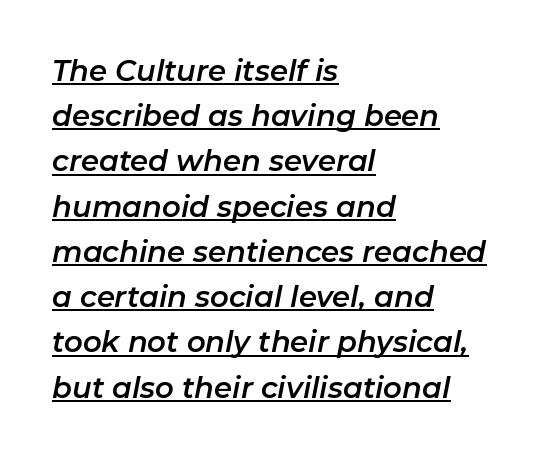
The image shows 29 px text type, italic (leaning right); set left-aligned, normal line spacing (1.56x), normal letter spacing, underlined; low stroke contrast and a medium x-height.
